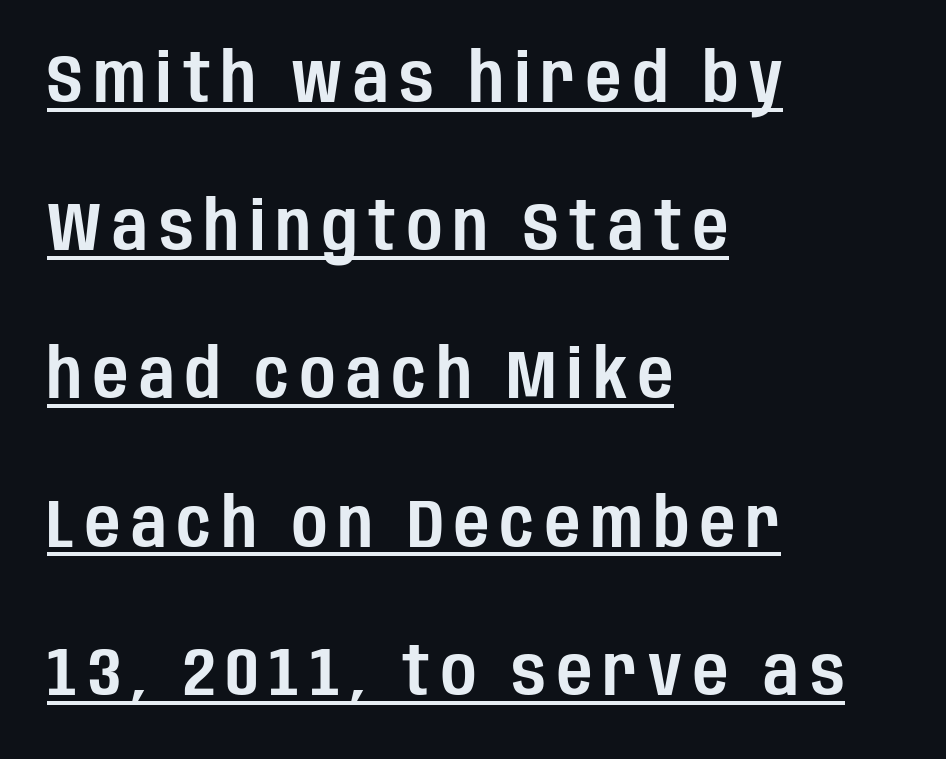
Note: no serifs on the glyphs. Check the space under the baseline: a stroke is drawn there. The rag falls on the right side of this text block. The space between consecutive lines is lavish. You could not count columns in this text — the font is proportionally spaced. These lines were composed using upright roman letters.
